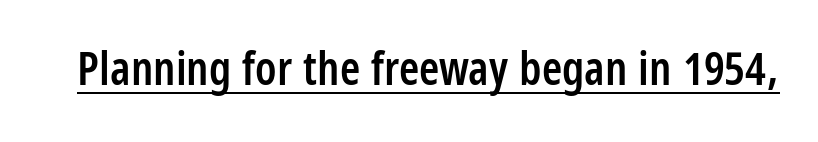
Q: Is the text bold? A: Semi-bold.
Q: Is the text italic (slanted)? A: No, it is upright.
Q: Is the typeface a serif or a sans-serif typeface? A: Sans-serif.
Q: Is the text underlined? A: Yes.
Q: Is the spacing between letters normal or unusually wide? A: Normal.
Q: Width (condensed, normal, or wide)? A: Condensed.
Q: Stroke contrast? A: Low.
Q: x-height? A: Large.
Q: Monospaced? A: No.
